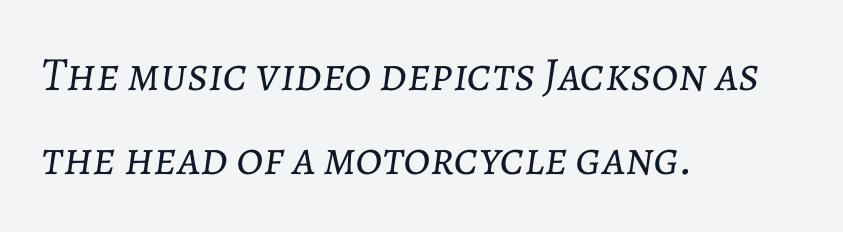
You can tell it's italic because the verticals aren't actually vertical. The font sits on the lighter half of the weight spectrum, regular included. The compositor pushed each line to the left boundary. The letters sit at their default tracking, neither squeezed nor spread.
